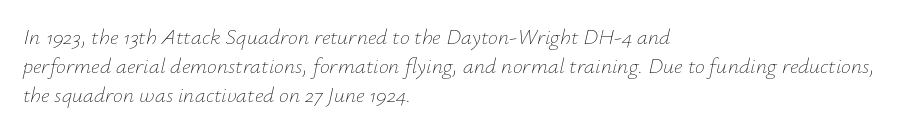
{"italic": "yes", "lean": "right", "slant_degrees": 12, "bold": "no", "underline": "no", "align": "left", "line_spacing": "normal", "line_spacing_ratio": 1.31, "letter_spacing": "normal", "letter_spacing_em": 0.0, "glyph_px": 22}
